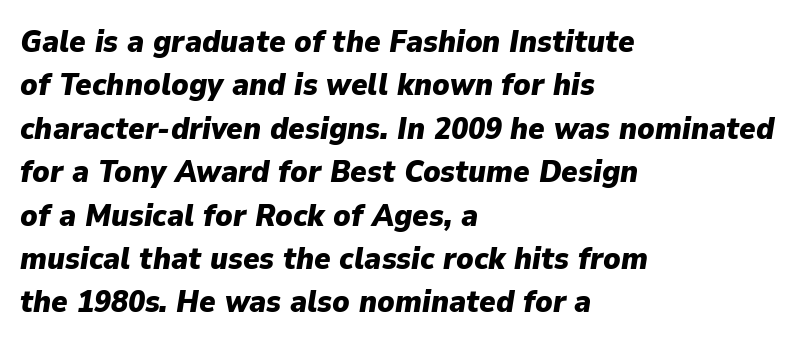
The characters look thick and weighty, a clear bold. The space beneath each line is pristine and unruled. A normal amount of white space separates one row of letters from the next. Casual observation: everything's shoved over to the left. The text carries the slant typical of an italic or oblique font. Proportional: the letters do not fall into vertical columns.
